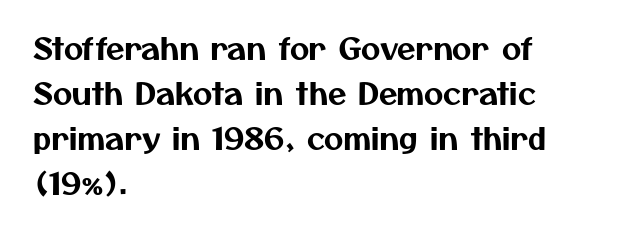
The image shows 30 px sans-serif type; set left-aligned, normal line spacing (1.5x), normal letter spacing, not underlined; medium stroke contrast and a medium x-height.
